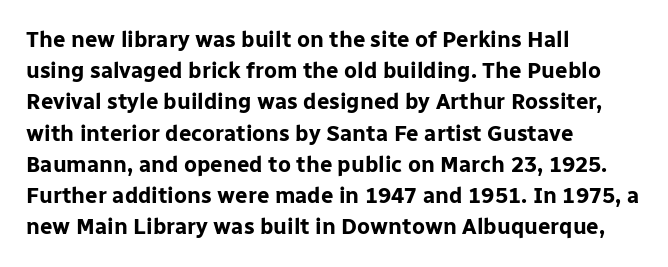
{"italic": "no", "bold": "yes", "underline": "no", "align": "left", "line_spacing": "normal", "line_spacing_ratio": 1.42, "letter_spacing": "normal", "letter_spacing_em": 0.0, "glyph_px": 22}
